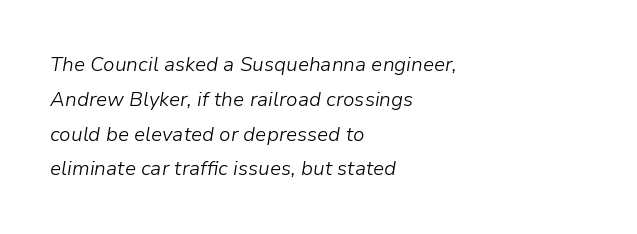
This rendering features lettering with no underline. This sample is left-justified, so line endings fall wherever the words run out. Bold? No — there's no thickening of the strokes. The rendering applies a slant to the glyphs. How are the letters spaced? Ordinarily, with no added tracking.
